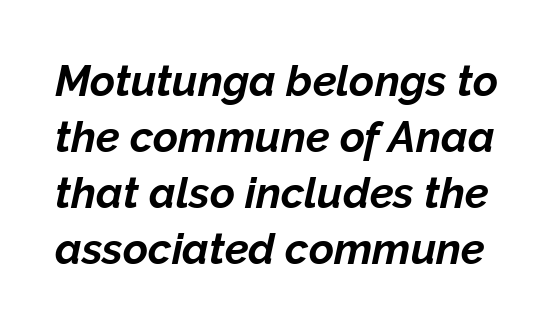
The image shows 43 px bold type, italic (leaning right); set normal line spacing (1.3x), normal letter spacing, not underlined; low stroke contrast and a medium x-height.
